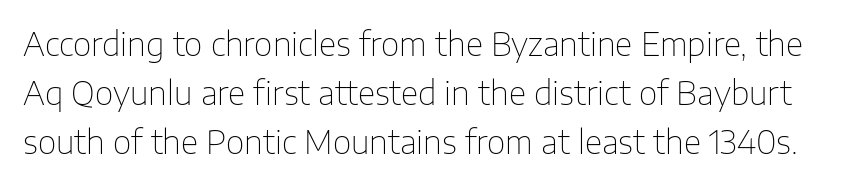
The image shows 32 px thin sans-serif type, upright; set normal line spacing (1.53x), normal letter spacing, not underlined; low stroke contrast and a medium x-height.
